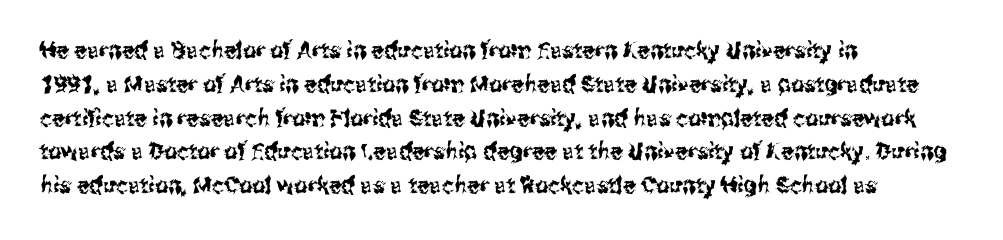
Q: Is the text italic (slanted)? A: No, it is upright.
Q: Is the text underlined? A: No.
Q: How is the paragraph aligned? A: Left-aligned.
Q: Is the spacing between letters normal or unusually wide? A: Normal.
Q: Is the spacing between lines tight, normal or loose? A: Normal.
